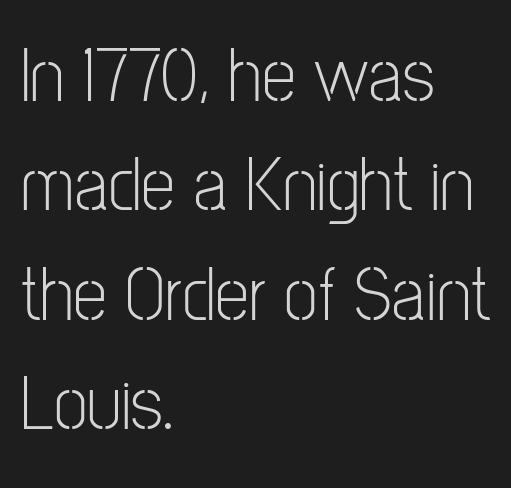
These lines stack with their left ends in a neat column. One glance says typical: line gaps are just what's usual. Students, note that the glyphs here touch the page at normal intervals. Weight: regular or lighter.
